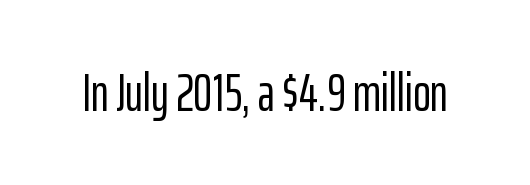
This rendering leaves character spacing at its baseline value. Designer's note — italics off, roman on. Regarding serifs, this sample does without them. Looks like regular typesetting: each glyph gets only the width it needs. Just letters on the line, the space beneath them empty.
